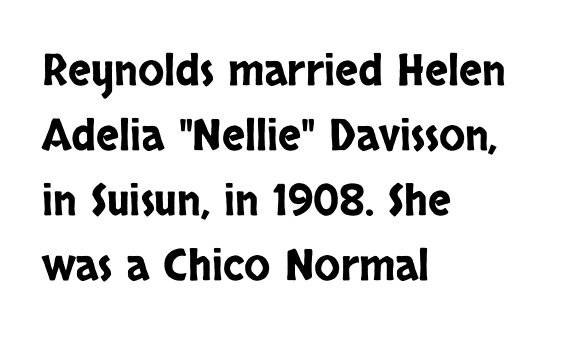
The horizontal fit of the characters is conventional and even. The space beneath each line is pristine and unruled. Proportional: the letters do not fall into vertical columns. The face used here is a sans, in the tradition of grotesques and geometrics.
